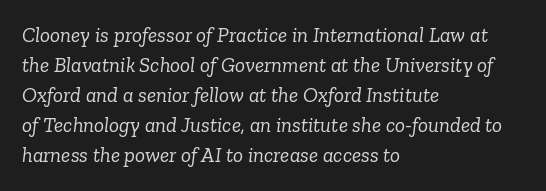
{"italic": "yes", "lean": "right", "slant_degrees": 6, "bold": "no", "underline": "no", "align": "left", "line_spacing": "normal", "line_spacing_ratio": 1.43, "letter_spacing": "normal", "letter_spacing_em": 0.0, "glyph_px": 21}
